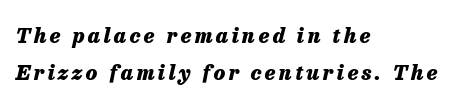
The image shows 21 px bold type, italic (leaning right); set left-aligned, line spacing 1.78x, not underlined.
